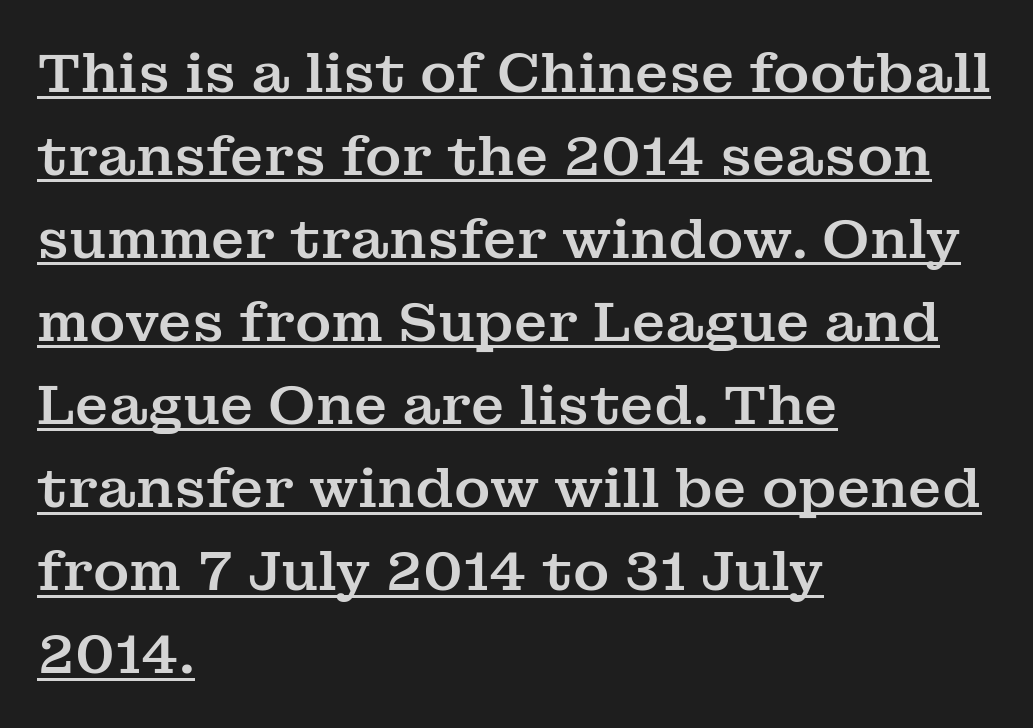
The image shows 55 px serif type, upright; set left-aligned, normal line spacing (1.51x), normal letter spacing, underlined; medium stroke contrast and a medium x-height.
